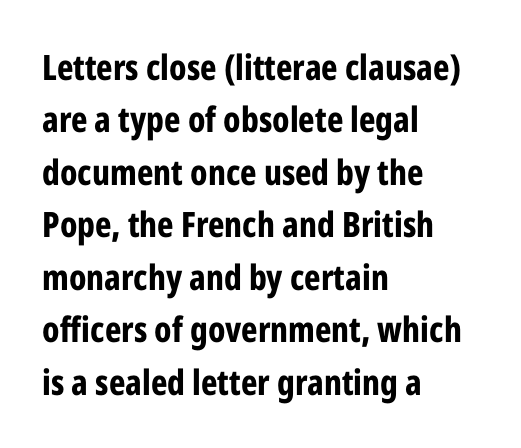
The image shows 35 px bold, condensed sans-serif type, upright; set left-aligned, normal line spacing (1.5x), normal letter spacing, not underlined; low stroke contrast and a medium x-height.
